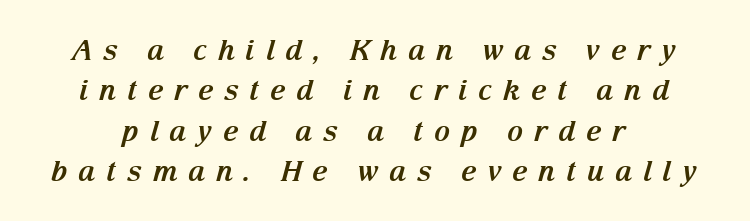
{"serif": "yes", "italic": "yes", "lean": "right", "slant_degrees": 15, "bold": "yes", "weight": "bold", "width": "normal", "stroke_contrast": "medium", "x_height": "medium", "monospaced": "no", "underline": "no", "line_spacing": "normal", "line_spacing_ratio": 1.44, "letter_spacing": "wide", "letter_spacing_em": 0.37, "glyph_px": 28}
